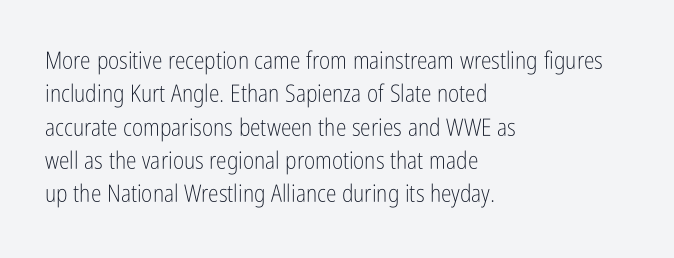
Q: Is the text bold? A: No.
Q: Is the text italic (slanted)? A: No, it is upright.
Q: Is the text underlined? A: No.
Q: How is the paragraph aligned? A: Left-aligned.
Q: Is the spacing between letters normal or unusually wide? A: Normal.
Q: Is the spacing between lines tight, normal or loose? A: Normal.
